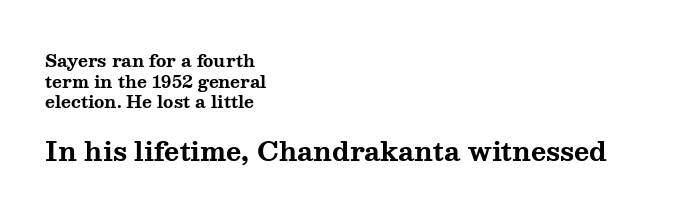
Q: Is the text bold? A: Yes.
Q: Is the text italic (slanted)? A: No, it is upright.
Q: Is the text underlined? A: No.
Q: How is the paragraph aligned? A: Left-aligned.
Q: Is the spacing between letters normal or unusually wide? A: Normal.
Q: Which block of text is set in a larger size, the first (top) or the second (bottom)? A: The second (bottom) one.
